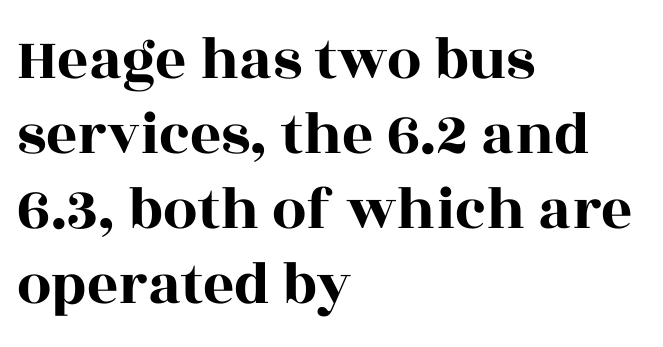
The image shows 61 px wide serif type, upright; set left-aligned, line spacing 1.23x, normal letter spacing, not underlined; a large x-height.
